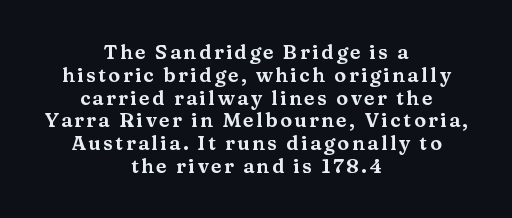
The image shows 20 px text type, upright; set centered, tight line spacing (1.14x), not underlined.
